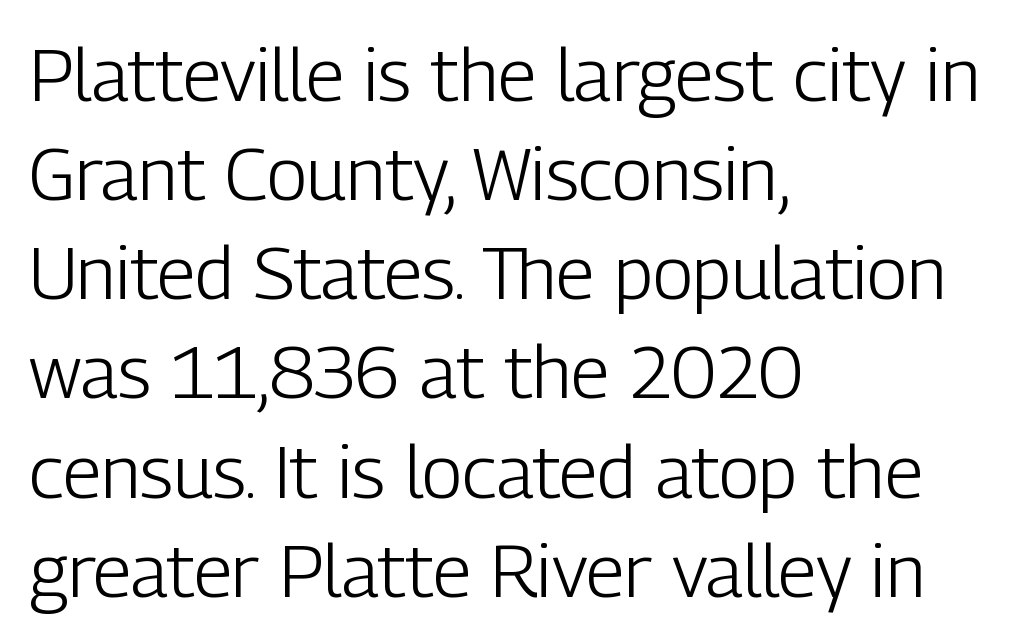
{"serif": "no", "italic": "no", "bold": "no", "weight": "light", "width": "condensed", "stroke_contrast": "low", "x_height": "medium", "monospaced": "no", "underline": "no", "align": "left", "line_spacing": "normal", "line_spacing_ratio": 1.34, "letter_spacing": "normal", "letter_spacing_em": 0.0, "glyph_px": 74}
